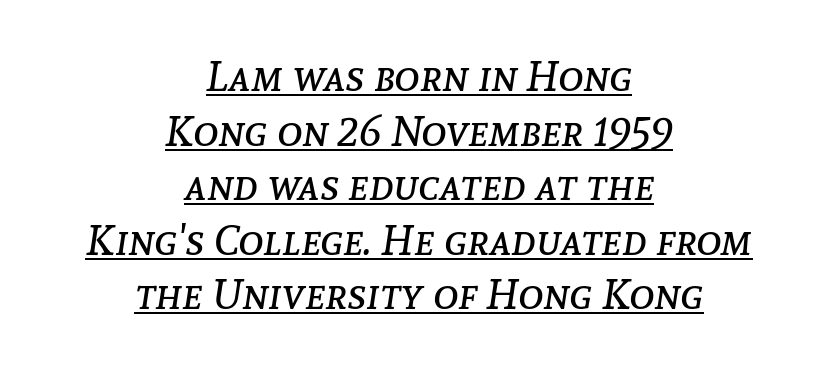
{"italic": "yes", "lean": "right", "slant_degrees": 8, "bold": "no", "weight": "regular", "width": "normal", "stroke_contrast": "low", "x_height": "medium", "monospaced": "no", "underline": "yes", "align": "center", "line_spacing": "normal", "line_spacing_ratio": 1.27, "letter_spacing": "normal", "letter_spacing_em": 0.0, "glyph_px": 43}
